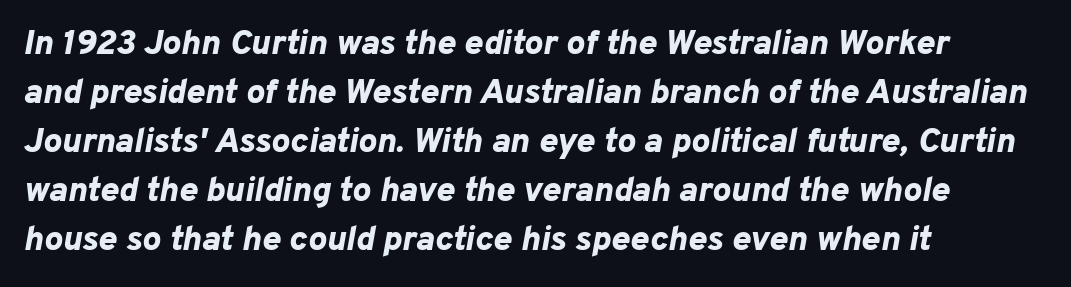
The image shows 35 px bold type, italic (leaning right); set left-aligned, normal line spacing (1.4x), normal letter spacing, not underlined; low stroke contrast and a medium x-height.
